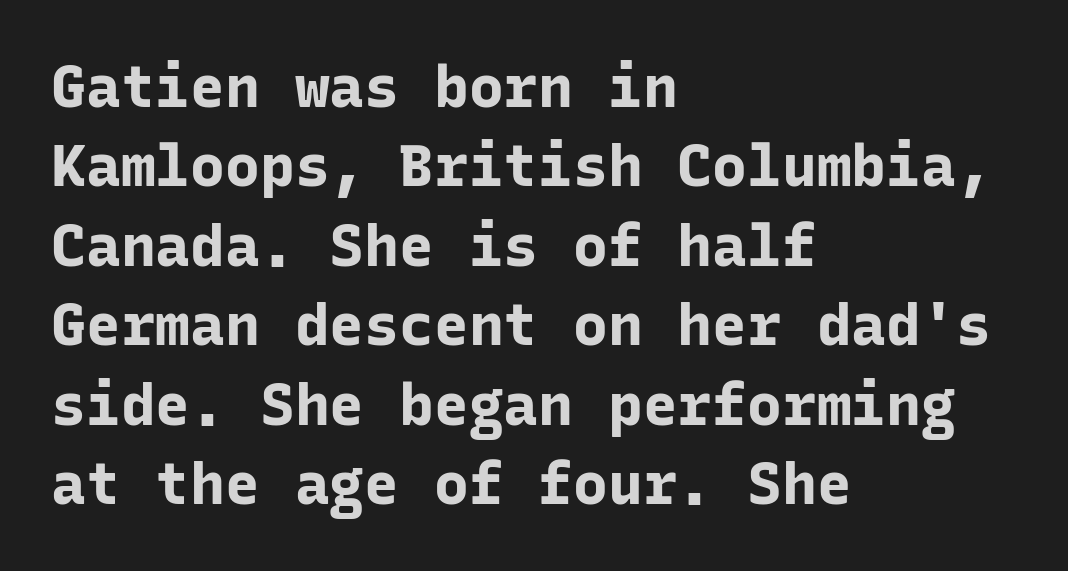
The image shows 58 px bold sans-serif type, upright, monospaced; set left-aligned, normal line spacing (1.37x), normal letter spacing, not underlined; low stroke contrast and a medium x-height.
